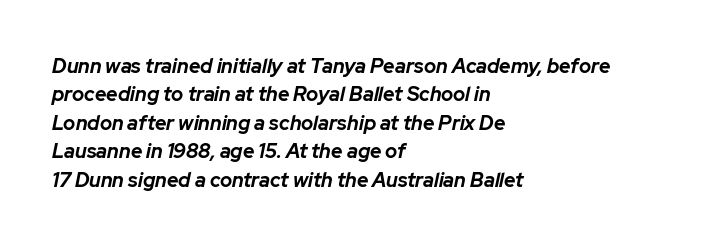
The image shows 20 px bold type, italic (leaning right); set left-aligned, normal line spacing (1.42x), normal letter spacing, not underlined.
